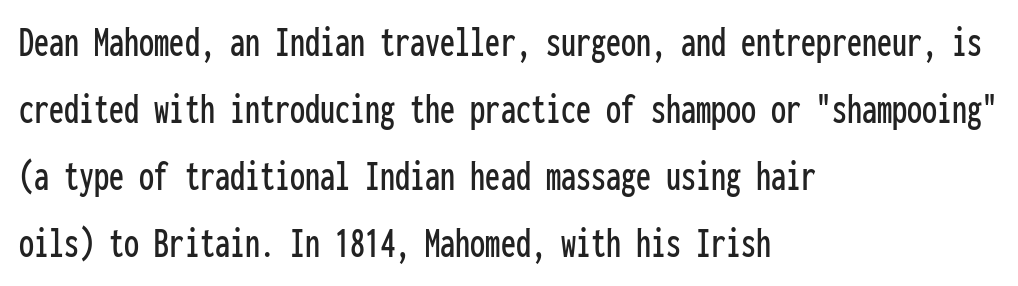
Type style note: lacks serifs. The lines are quadded left. The space directly below the letters is spotless. Every stem runs plumb, perpendicular to the baseline. Monospaced: the letters line up in strict vertical columns. Compared with typical body copy, the letter spacing here is the same.
